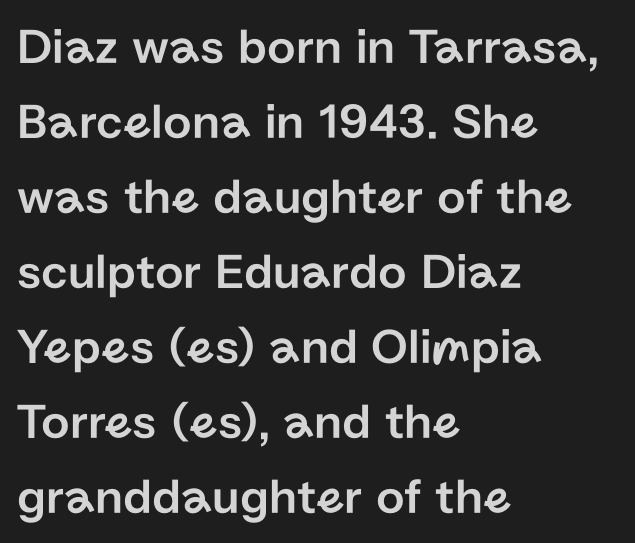
Q: Is the text italic (slanted)? A: No, it is upright.
Q: Is the typeface a serif or a sans-serif typeface? A: Sans-serif.
Q: Is the text underlined? A: No.
Q: How is the paragraph aligned? A: Left-aligned.
Q: Is the spacing between letters normal or unusually wide? A: Normal.
Q: Is the spacing between lines tight, normal or loose? A: Normal.
Q: Width (condensed, normal, or wide)? A: Normal.
Q: Stroke contrast? A: Low.
Q: x-height? A: Medium.
Q: Monospaced? A: No.
